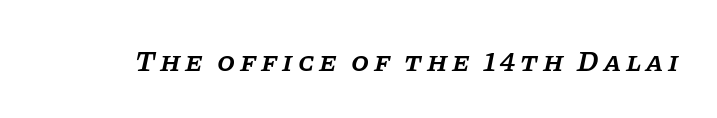
The image shows 29 px semibold serif type, italic (leaning right); set not underlined; low stroke contrast and a large x-height.
